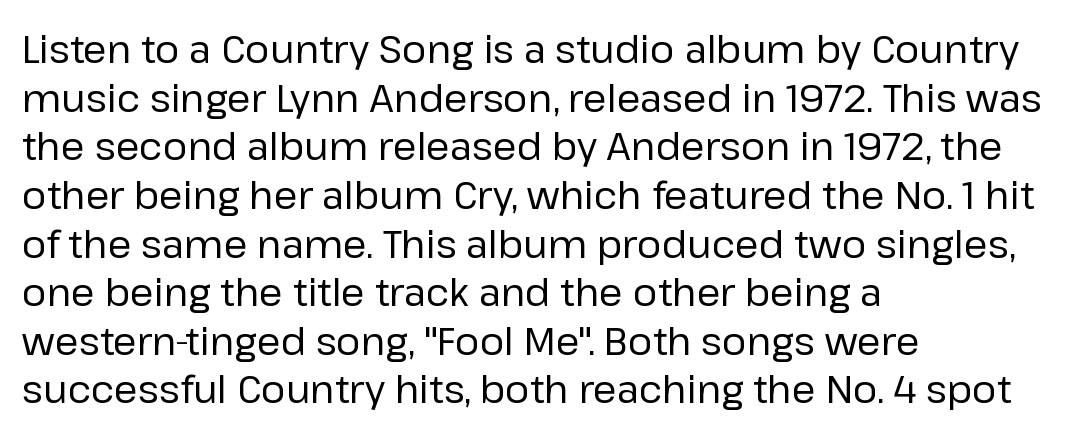
The image shows 38 px regular-weight sans-serif type, upright; set left-aligned, normal line spacing (1.28x), normal letter spacing, not underlined; low stroke contrast and a medium x-height.
